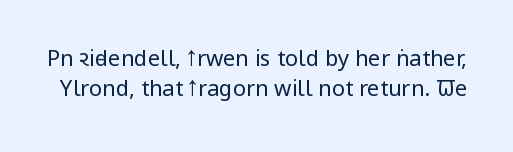
{"italic": "no", "bold": "no", "underline": "no", "line_spacing": "normal", "line_spacing_ratio": 1.37, "letter_spacing": "normal", "letter_spacing_em": 0.0, "glyph_px": 22}
